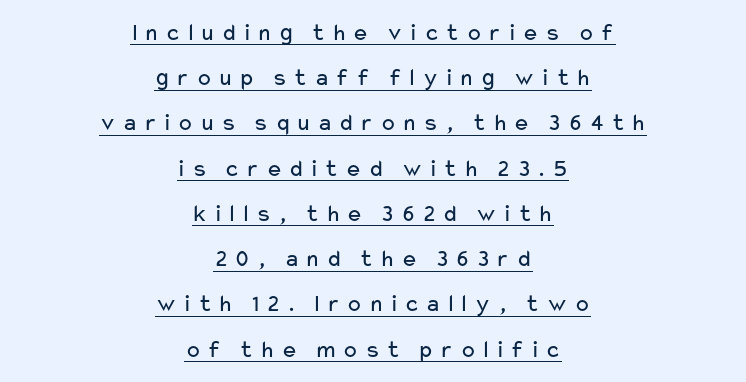
The image shows 25 px text type, upright; set centered, line spacing 1.81x, unusually wide letter spacing (+0.21 em), underlined.
